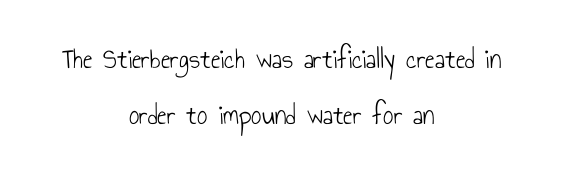
Vertically, the passage feels expansive, rows floating well apart. Spacing between characters is what you'd get straight out of the box. Character widths vary here, with narrow letters taking less room than wide ones. Beneath every word, the page is bare.
